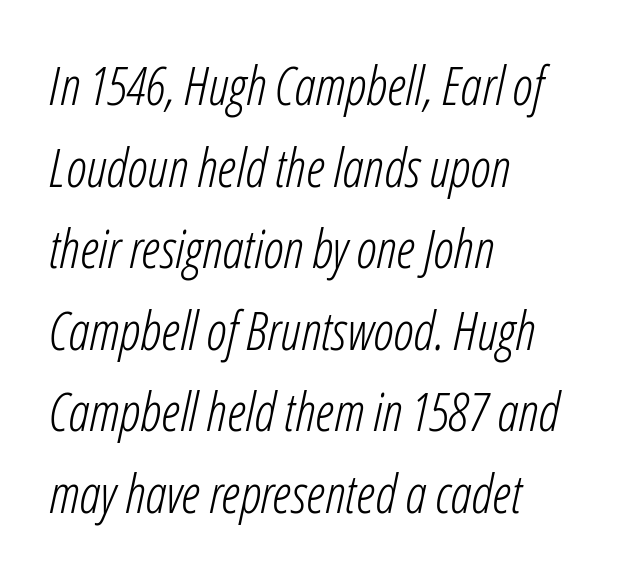
{"italic": "yes", "lean": "right", "slant_degrees": 12, "bold": "no", "weight": "light", "width": "condensed", "stroke_contrast": "low", "x_height": "medium", "monospaced": "no", "underline": "no", "align": "left", "line_spacing": "normal", "line_spacing_ratio": 1.54, "letter_spacing": "normal", "letter_spacing_em": 0.0, "glyph_px": 53}
